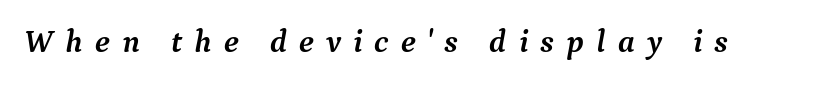
Q: Is the text bold? A: Yes.
Q: Is the text italic (slanted)? A: Yes, it leans right by about 9 degrees.
Q: Is the typeface a serif or a sans-serif typeface? A: Serif.
Q: Is the text underlined? A: No.
Q: Is the spacing between letters normal or unusually wide? A: Unusually wide.
Q: Width (condensed, normal, or wide)? A: Normal.
Q: Stroke contrast? A: Medium.
Q: x-height? A: Medium.
Q: Monospaced? A: No.
